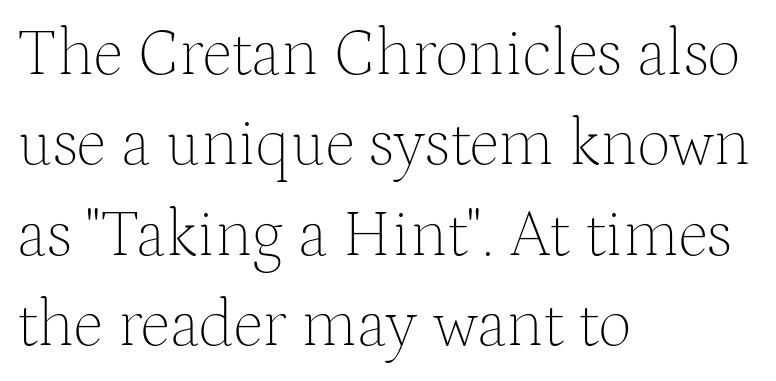
The horizontal fit of the characters is conventional and even. No heavy texture on the line: the type isn't bold. Left-aligned paragraph, ragged on the right. Designer's note — italics off, roman on. Has an underline been added? It has not.
